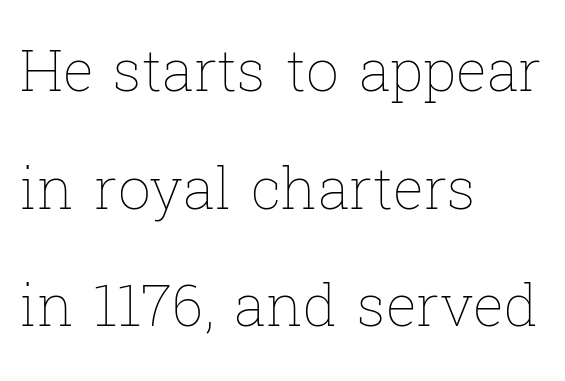
The image shows 58 px thin type, upright; set left-aligned, loose line spacing (2.03x), normal letter spacing, not underlined; low stroke contrast and a medium x-height.
